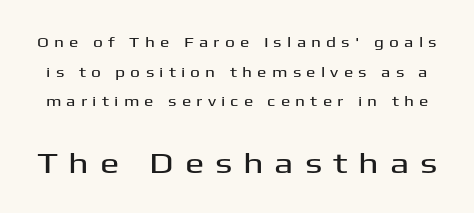
{"serif": "no", "italic": "no", "width": "wide", "stroke_contrast": "medium", "x_height": "medium", "monospaced": "no", "underline": "no", "line_spacing": "loose", "line_spacing_ratio": 2.11, "letter_spacing": "wide", "letter_spacing_em": 0.37, "larger_block": "second", "size_ratio": 2.07, "glyph_px": 29}
